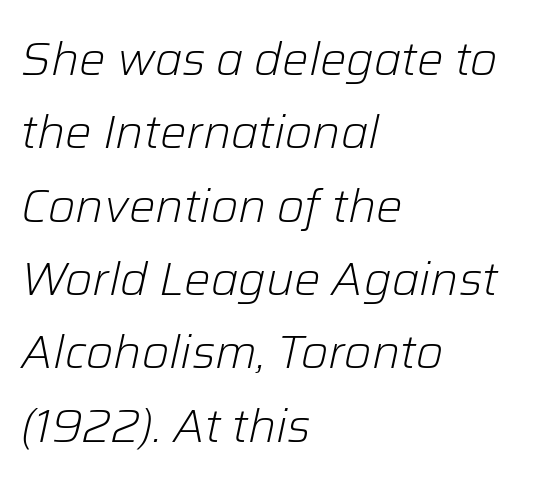
Q: Is the text bold? A: No.
Q: Is the text italic (slanted)? A: Yes, it leans right by about 12 degrees.
Q: Is the text underlined? A: No.
Q: How is the paragraph aligned? A: Left-aligned.
Q: Is the spacing between letters normal or unusually wide? A: Normal.
Q: Is the spacing between lines tight, normal or loose? A: Normal.
Q: Width (condensed, normal, or wide)? A: Normal.
Q: Stroke contrast? A: Low.
Q: x-height? A: Medium.
Q: Monospaced? A: No.
